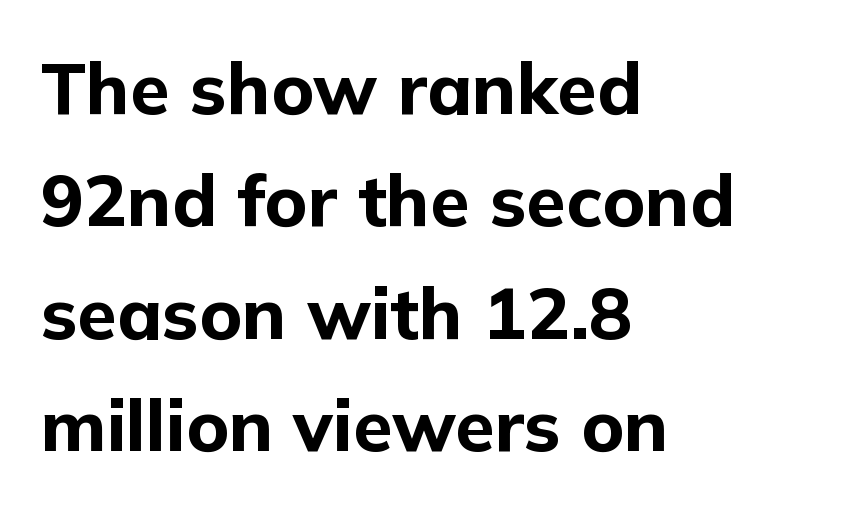
Q: Is the text bold? A: Yes.
Q: Is the text italic (slanted)? A: No, it is upright.
Q: Is the typeface a serif or a sans-serif typeface? A: Sans-serif.
Q: Is the text underlined? A: No.
Q: How is the paragraph aligned? A: Left-aligned.
Q: Is the spacing between letters normal or unusually wide? A: Normal.
Q: Is the spacing between lines tight, normal or loose? A: Normal.
Q: Width (condensed, normal, or wide)? A: Normal.
Q: Stroke contrast? A: Low.
Q: x-height? A: Medium.
Q: Monospaced? A: No.
